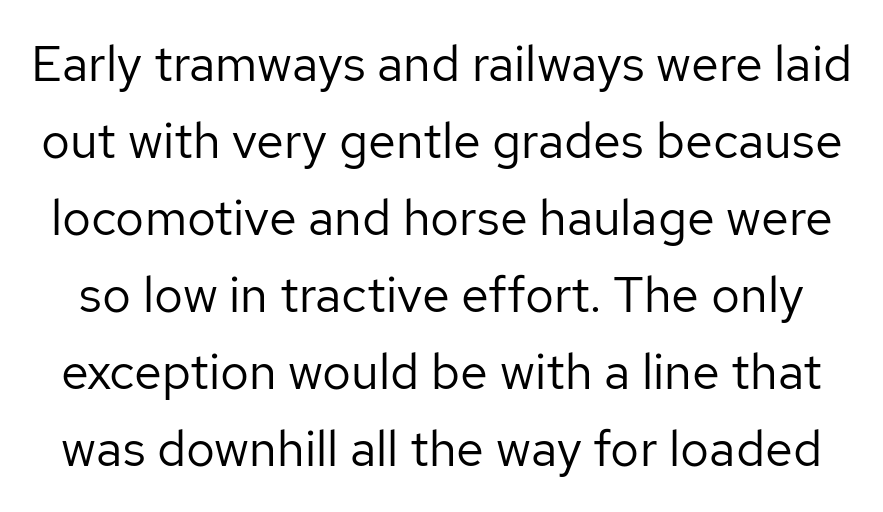
Q: Is the text bold? A: No.
Q: Is the text italic (slanted)? A: No, it is upright.
Q: Is the typeface a serif or a sans-serif typeface? A: Sans-serif.
Q: Is the text underlined? A: No.
Q: Is the spacing between letters normal or unusually wide? A: Normal.
Q: Is the spacing between lines tight, normal or loose? A: Normal.
Q: Width (condensed, normal, or wide)? A: Normal.
Q: Stroke contrast? A: Low.
Q: x-height? A: Medium.
Q: Monospaced? A: No.
